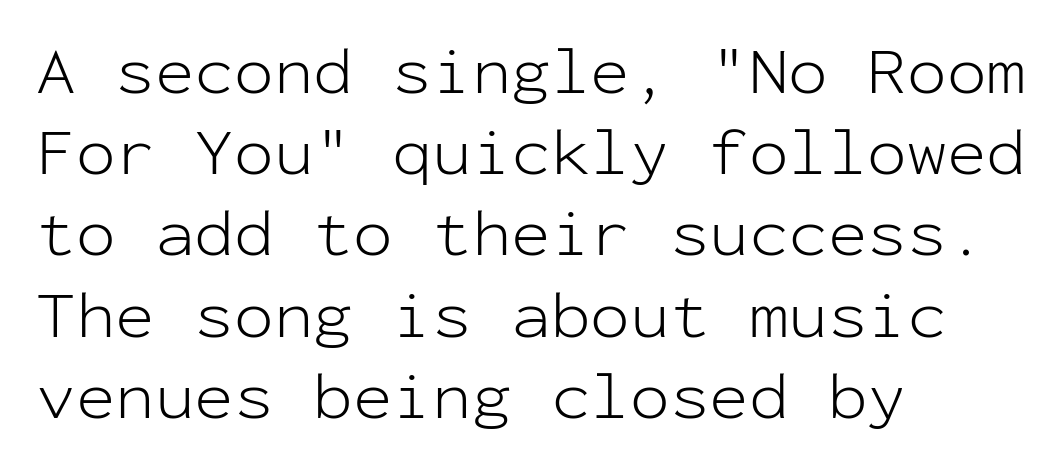
The image shows 66 px light sans-serif type, upright, monospaced; set left-aligned, line spacing 1.23x, normal letter spacing, not underlined; low stroke contrast and a medium x-height.
